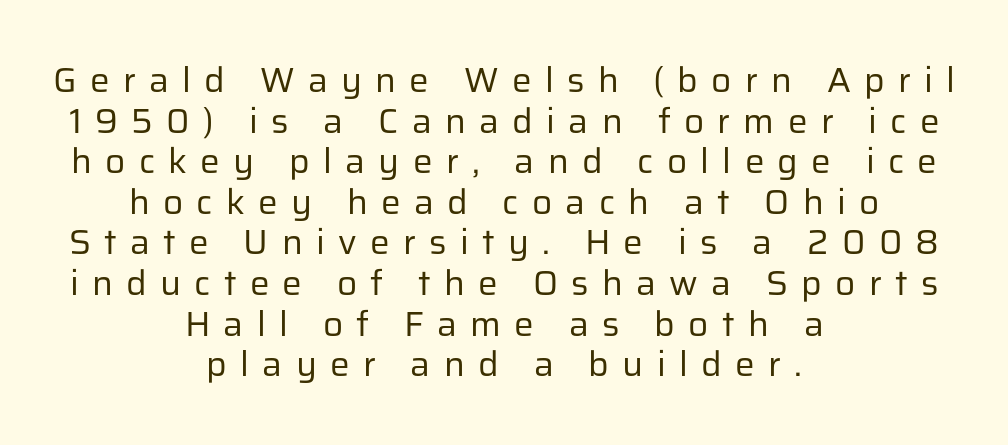
The font family rendered here belongs to the sans-serif group. You could only call the tracking loose — the letters float apart. Here the designer chose a conventional face with non-uniform glyph widths. The typesetter chose a symmetrical, centered arrangement here. Each stroke keeps to a modest, everyday thickness or less.
